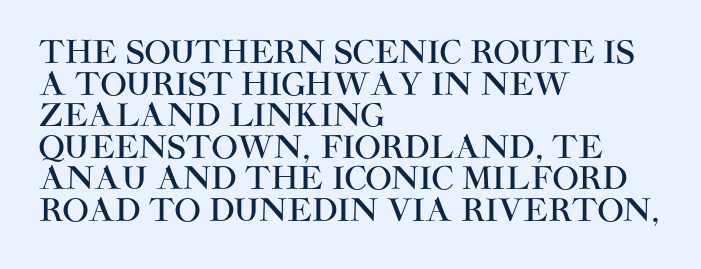
{"serif": "no", "italic": "no", "width": "normal", "stroke_contrast": "high", "x_height": "large", "monospaced": "no", "underline": "no", "align": "left", "line_spacing": "tight", "line_spacing_ratio": 1.02, "letter_spacing": "normal", "letter_spacing_em": 0.0, "glyph_px": 31}
